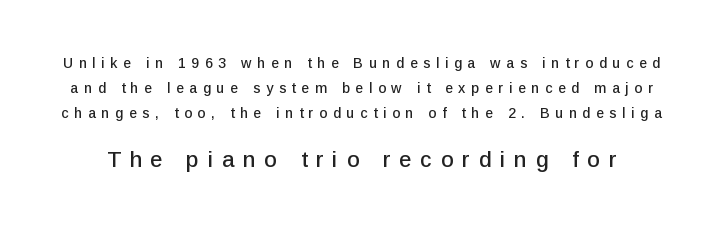
{"italic": "no", "underline": "no", "line_spacing_ratio": 1.77, "letter_spacing": "wide", "letter_spacing_em": 0.4, "larger_block": "second", "size_ratio": 1.57, "glyph_px": 22}
